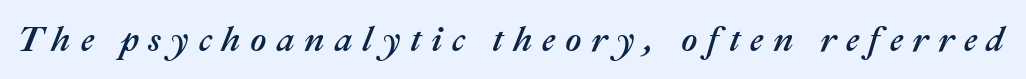
Q: Is the text italic (slanted)? A: Yes, it leans right by about 22 degrees.
Q: Is the text underlined? A: No.
Q: Is the spacing between letters normal or unusually wide? A: Unusually wide.
Q: Width (condensed, normal, or wide)? A: Normal.
Q: Stroke contrast? A: Medium.
Q: x-height? A: Medium.
Q: Monospaced? A: No.
